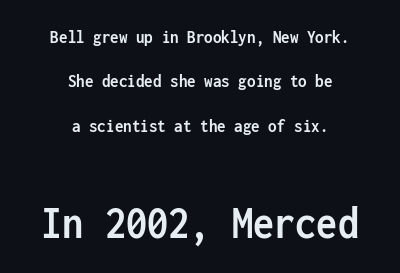
The image shows 47 px semibold, condensed sans-serif type, upright, monospaced; set centered, loose line spacing (2.34x), normal letter spacing, not underlined; the second (bottom) block is 2.47x larger; low stroke contrast and a medium x-height.
